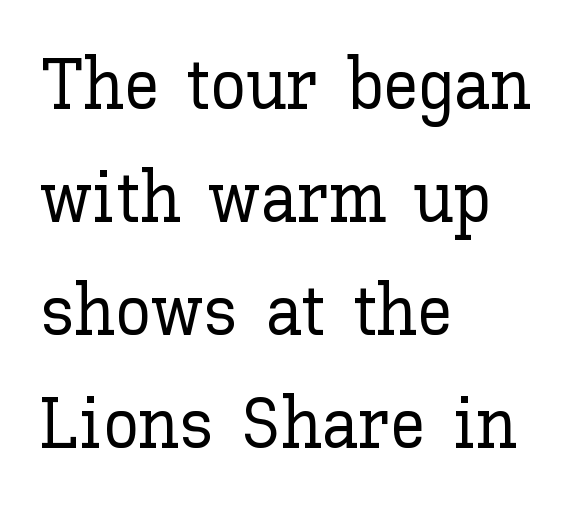
The image shows 72 px text type, upright; set left-aligned, normal line spacing (1.57x), normal letter spacing, not underlined; low stroke contrast and a medium x-height.
